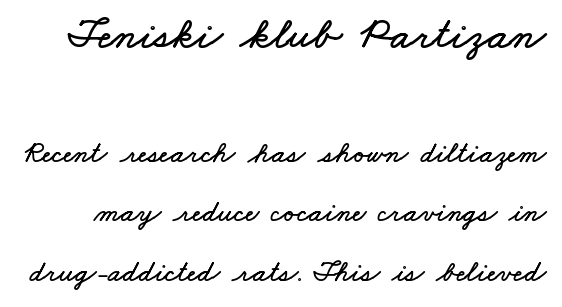
{"width": "wide", "stroke_contrast": "low", "x_height": "small", "monospaced": "no", "underline": "no", "line_spacing": "loose", "line_spacing_ratio": 1.98, "letter_spacing": "normal", "letter_spacing_em": 0.0, "larger_block": "first", "size_ratio": 1.5, "glyph_px": 45}
